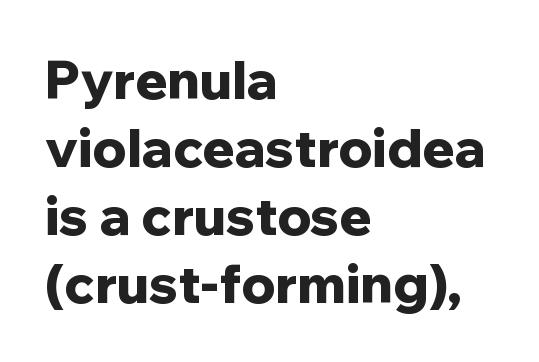
{"serif": "no", "italic": "no", "bold": "yes", "weight": "bold", "width": "normal", "stroke_contrast": "low", "x_height": "medium", "monospaced": "no", "underline": "no", "align": "left", "line_spacing": "normal", "line_spacing_ratio": 1.28, "letter_spacing": "normal", "letter_spacing_em": 0.0, "glyph_px": 53}
